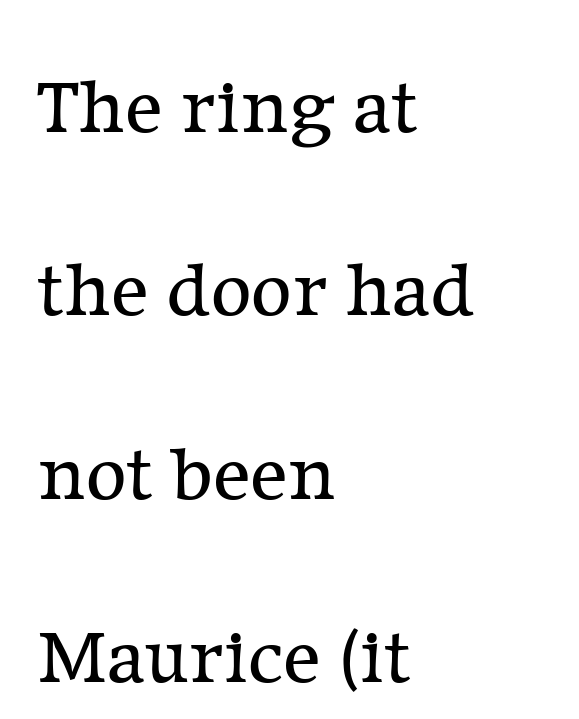
Does extra space separate the letters? No, they use regular spacing. One-word summary of the alignment: left. Here the designer chose a conventional face with non-uniform glyph widths. Rendered with straight, roman letterforms. Loosely led — the rows are spread out.
